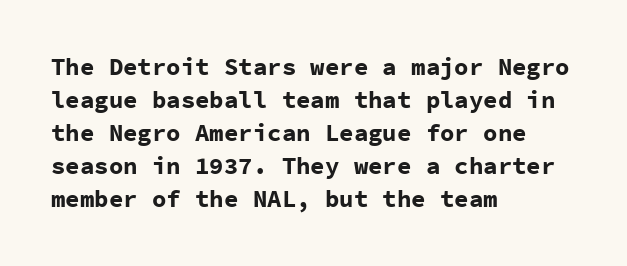
These lines keep a tight, regular rhythm from letter to letter. Heavy-handed strokes throughout: this text is bold. A normal amount of white space separates one row of letters from the next. The font's upright variant was chosen for this text. The string is rendered with underlining switched off. Which margin do the lines hug? The left one — the right edge is uneven.
